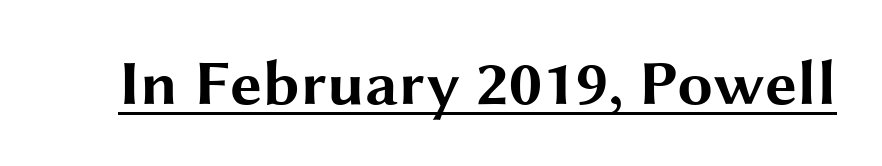
Q: Is the text bold? A: Yes.
Q: Is the text italic (slanted)? A: No, it is upright.
Q: Is the typeface a serif or a sans-serif typeface? A: Sans-serif.
Q: Is the text underlined? A: Yes.
Q: Is the spacing between letters normal or unusually wide? A: Normal.
Q: Width (condensed, normal, or wide)? A: Wide.
Q: Stroke contrast? A: Medium.
Q: x-height? A: Medium.
Q: Monospaced? A: No.
